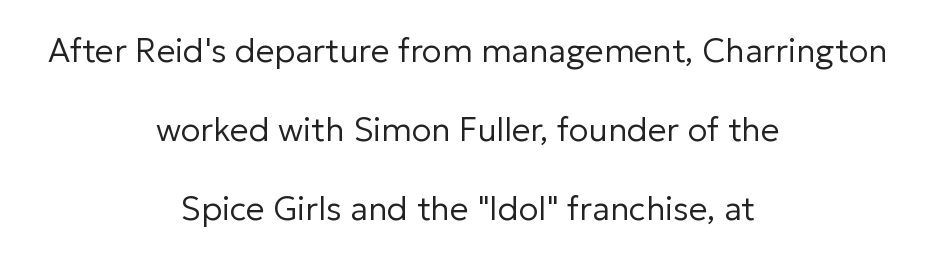
Q: Is the text bold? A: No.
Q: Is the text italic (slanted)? A: No, it is upright.
Q: Is the typeface a serif or a sans-serif typeface? A: Sans-serif.
Q: Is the text underlined? A: No.
Q: How is the paragraph aligned? A: Centered.
Q: Is the spacing between letters normal or unusually wide? A: Normal.
Q: Is the spacing between lines tight, normal or loose? A: Loose.
Q: Width (condensed, normal, or wide)? A: Normal.
Q: Stroke contrast? A: Low.
Q: x-height? A: Medium.
Q: Monospaced? A: No.
